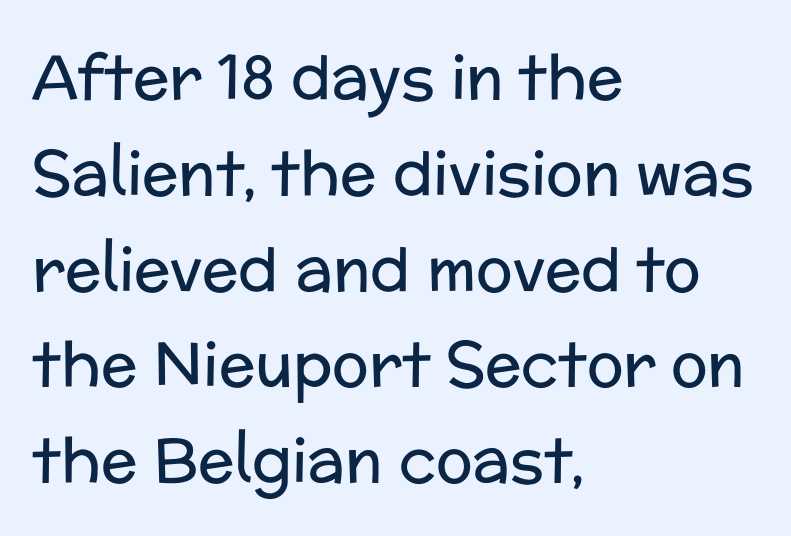
The image shows 61 px regular-weight sans-serif type, upright; set left-aligned, normal line spacing (1.57x), normal letter spacing, not underlined; low stroke contrast and a medium x-height.
